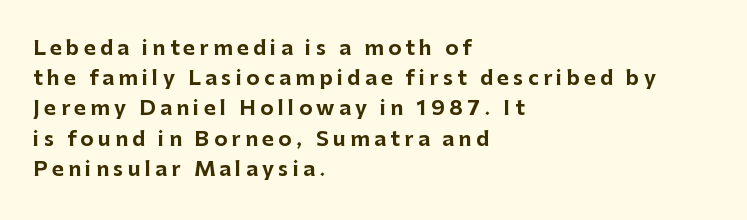
Q: Is the text bold? A: Yes.
Q: Is the text italic (slanted)? A: No, it is upright.
Q: Is the text underlined? A: No.
Q: How is the paragraph aligned? A: Left-aligned.
Q: Is the spacing between letters normal or unusually wide? A: Unusually wide.
Q: Is the spacing between lines tight, normal or loose? A: Normal.
